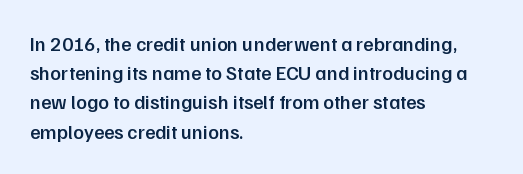
How heavy is the stroke? Medium-heavy — a semibold, shy of bold. Notice how the passage keeps a crisp vertical edge on the left only. In terms of posture, this sample is upright. The rendering uses a moderate line-height, typical for paragraphs. No extra tracking has been applied to these lines. Descender tails drop into unmarked territory.
